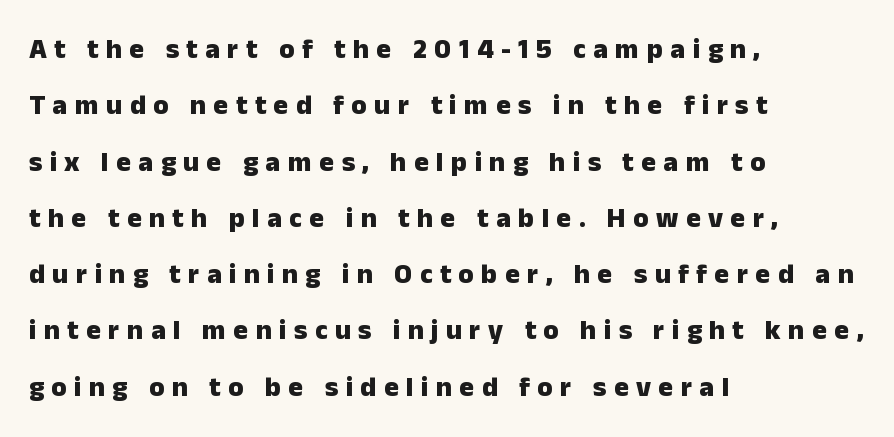
Q: Is the text bold? A: Yes.
Q: Is the text italic (slanted)? A: No, it is upright.
Q: Is the typeface a serif or a sans-serif typeface? A: Sans-serif.
Q: Is the text underlined? A: No.
Q: How is the paragraph aligned? A: Left-aligned.
Q: Is the spacing between letters normal or unusually wide? A: Unusually wide.
Q: Is the spacing between lines tight, normal or loose? A: Loose.
Q: Width (condensed, normal, or wide)? A: Normal.
Q: Stroke contrast? A: Low.
Q: x-height? A: Medium.
Q: Monospaced? A: No.
